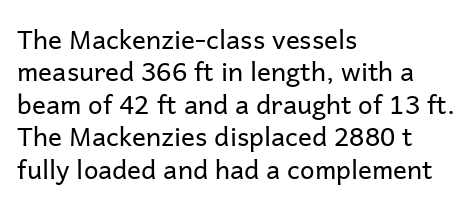
{"italic": "no", "bold": "no", "underline": "no", "align": "left", "line_spacing": "normal", "line_spacing_ratio": 1.25, "letter_spacing": "normal", "letter_spacing_em": 0.0, "glyph_px": 26}
